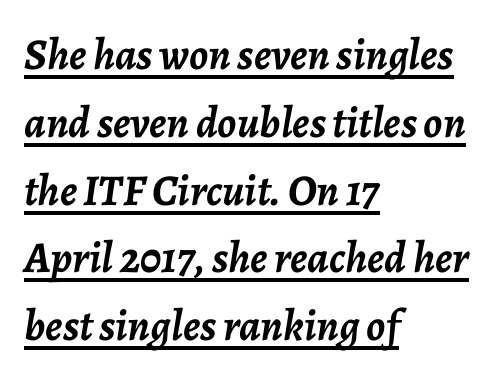
Q: Is the text bold? A: Yes.
Q: Is the text italic (slanted)? A: Yes, it leans right by about 7 degrees.
Q: Is the text underlined? A: Yes.
Q: How is the paragraph aligned? A: Left-aligned.
Q: Is the spacing between letters normal or unusually wide? A: Normal.
Q: Is the spacing between lines tight, normal or loose? A: Normal.
Q: Width (condensed, normal, or wide)? A: Normal.
Q: Stroke contrast? A: Low.
Q: x-height? A: Medium.
Q: Monospaced? A: No.
